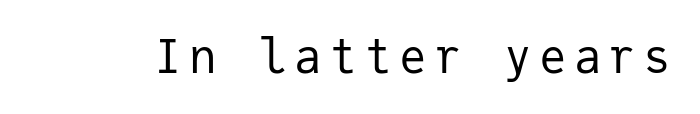
Q: Is the text bold? A: No.
Q: Is the text italic (slanted)? A: No, it is upright.
Q: Is the typeface a serif or a sans-serif typeface? A: Sans-serif.
Q: Is the text underlined? A: No.
Q: Width (condensed, normal, or wide)? A: Normal.
Q: Stroke contrast? A: Low.
Q: x-height? A: Medium.
Q: Monospaced? A: Yes.
